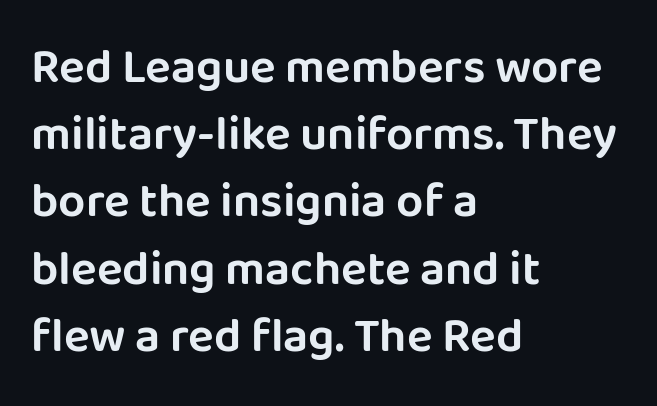
The image shows 48 px sans-serif type, upright; set left-aligned, normal line spacing (1.4x), normal letter spacing, not underlined; low stroke contrast and a large x-height.
